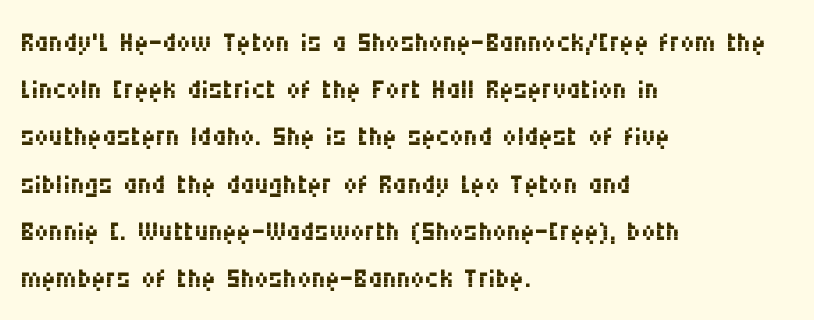
{"serif": "no", "italic": "no", "bold": "no", "weight": "regular", "width": "condensed", "stroke_contrast": "medium", "x_height": "large", "monospaced": "no", "underline": "no", "align": "left", "line_spacing_ratio": 1.21, "letter_spacing": "normal", "letter_spacing_em": 0.0, "glyph_px": 39}
